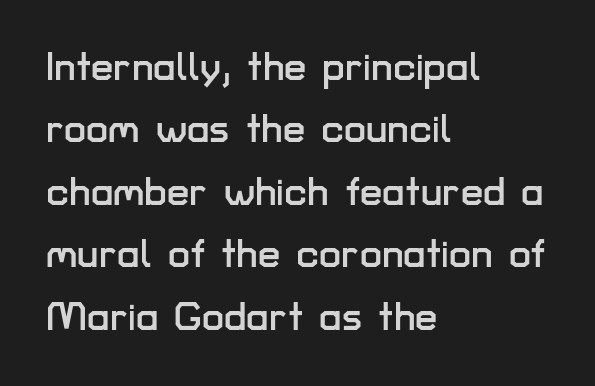
The rows are spaced the way most documents space them. These lines stack with their left ends in a neat column. Think of a printed novel: that variable character pitch is what you see here. The gap between lines stays unmarked. The type is set solid horizontally, with unmodified tracking. Nothing sits at the stroke ends, so this counts as sans-serif.
